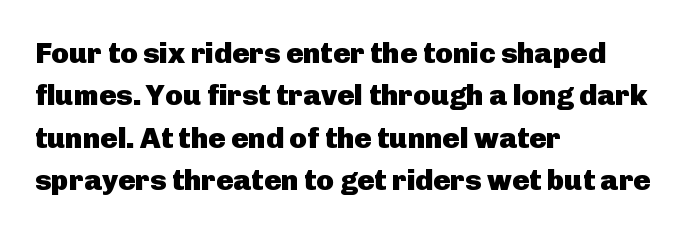
Words appear dense and cohesive because spacing is normal. Is this a sans? Yes — the strokes have no serifs. Every character sits straight up, as roman type does. These lines are set flush left with a ragged right edge. Notice how descenders clear the ascenders below comfortably — that's standard leading.
